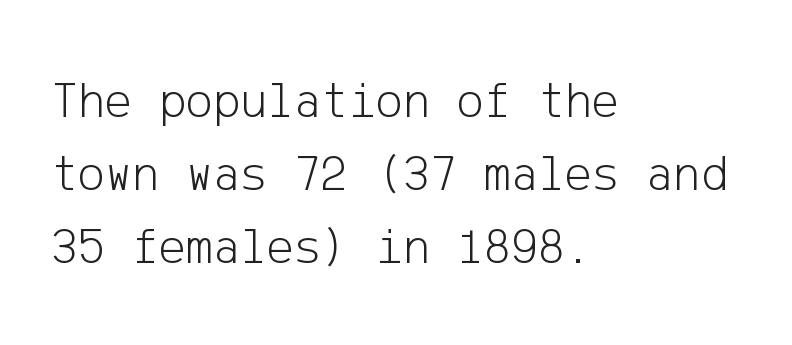
{"serif": "no", "italic": "no", "bold": "no", "weight": "light", "width": "normal", "stroke_contrast": "low", "x_height": "medium", "underline": "no", "align": "left", "line_spacing": "normal", "line_spacing_ratio": 1.43, "letter_spacing": "normal", "letter_spacing_em": 0.0, "glyph_px": 51}
